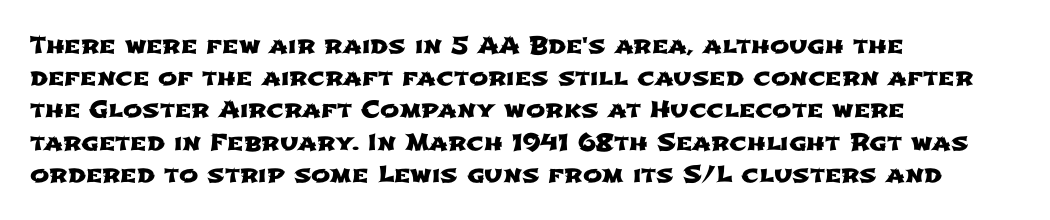
The image shows 23 px text type; set left-aligned, normal line spacing (1.4x), normal letter spacing, not underlined.
